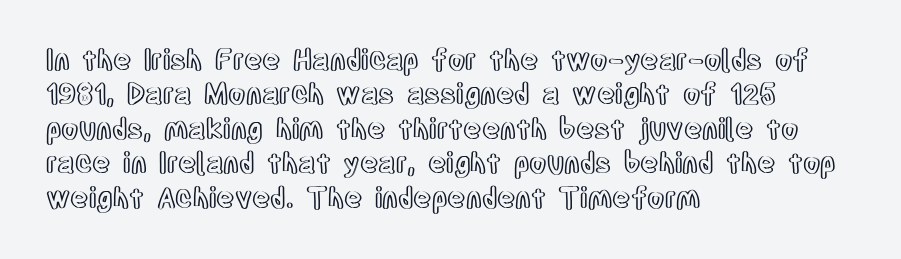
{"italic": "no", "width": "condensed", "x_height": "large", "monospaced": "no", "underline": "no", "align": "left", "line_spacing_ratio": 1.23, "letter_spacing": "normal", "letter_spacing_em": 0.0, "glyph_px": 28}
